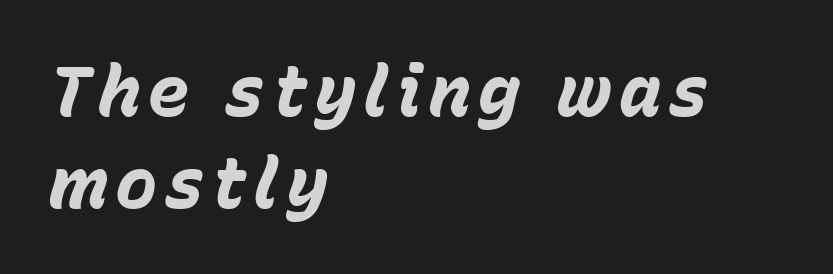
Q: Is the text bold? A: Yes.
Q: Is the text italic (slanted)? A: Yes, it leans right by about 15 degrees.
Q: Is the text underlined? A: No.
Q: How is the paragraph aligned? A: Left-aligned.
Q: Is the spacing between lines tight, normal or loose? A: Normal.
Q: Width (condensed, normal, or wide)? A: Normal.
Q: Stroke contrast? A: Low.
Q: x-height? A: Medium.
Q: Monospaced? A: No.
